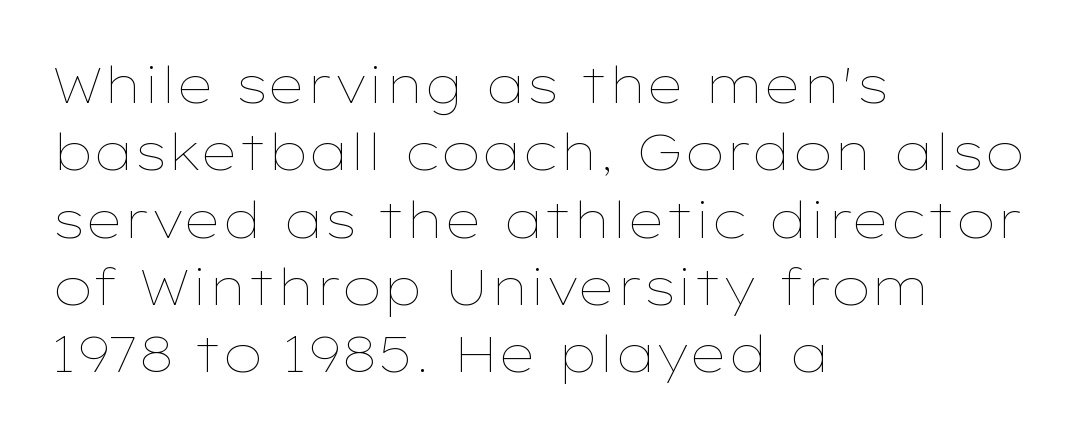
{"italic": "no", "bold": "no", "weight": "thin", "width": "wide", "stroke_contrast": "low", "x_height": "medium", "monospaced": "no", "underline": "no", "align": "left", "line_spacing": "normal", "line_spacing_ratio": 1.32, "letter_spacing": "normal", "letter_spacing_em": 0.0, "glyph_px": 51}
